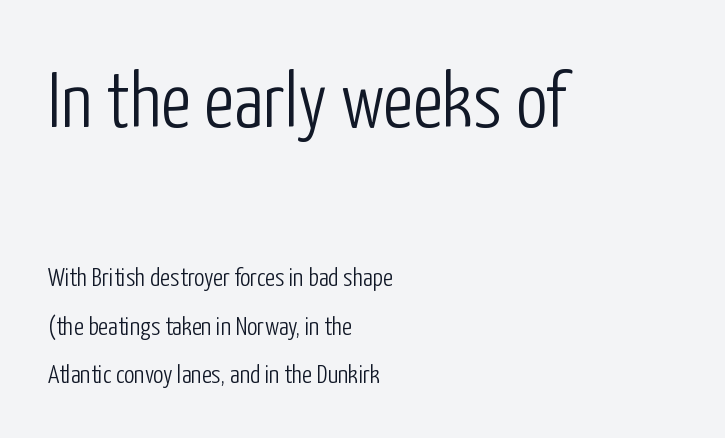
The image shows 79 px light, condensed sans-serif type, upright; set left-aligned, line spacing 1.88x, normal letter spacing, not underlined; the first (top) block is 3.04x larger; low stroke contrast and a medium x-height.
